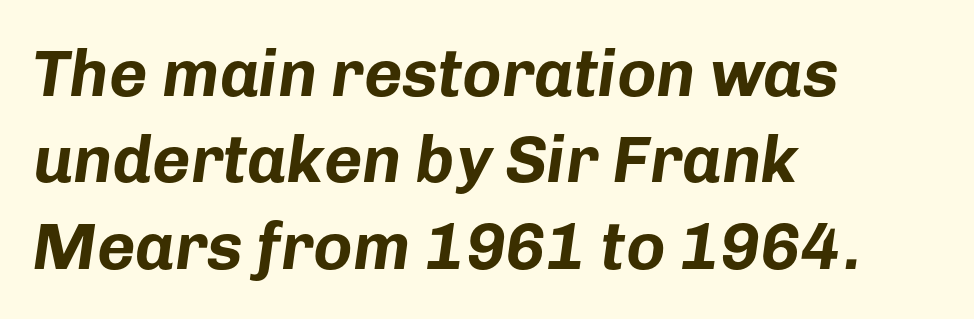
Plain, unruled lines of type. A classic flush-left, rag-right setting is used for this passage. The line texture is even and compact thanks to regular tracking. These lines carry a lot of weight — the face is fully bold. The font's italic variant was chosen for this text.
